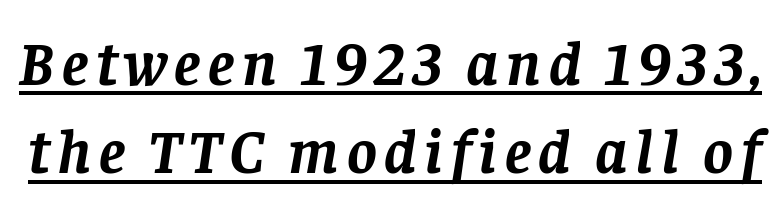
Q: Is the text bold? A: Yes.
Q: Is the text italic (slanted)? A: Yes, it leans right by about 8 degrees.
Q: Is the typeface a serif or a sans-serif typeface? A: Serif.
Q: Is the text underlined? A: Yes.
Q: Is the spacing between lines tight, normal or loose? A: Normal.
Q: Width (condensed, normal, or wide)? A: Normal.
Q: Stroke contrast? A: Low.
Q: x-height? A: Large.
Q: Monospaced? A: No.
